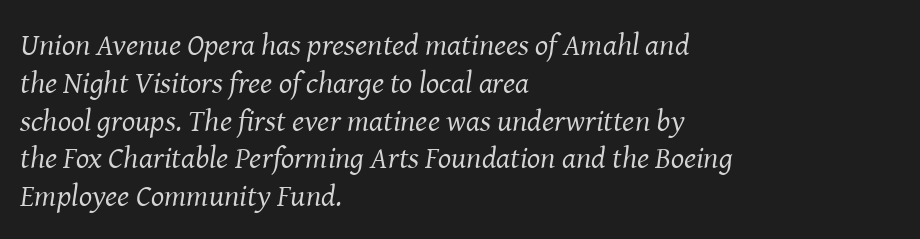
{"serif": "yes", "italic": "yes", "lean": "right", "slant_degrees": 8, "bold": "no", "weight": "regular", "width": "normal", "stroke_contrast": "medium", "x_height": "medium", "monospaced": "no", "underline": "no", "align": "left", "line_spacing_ratio": 1.22, "letter_spacing": "normal", "letter_spacing_em": 0.0, "glyph_px": 31}
